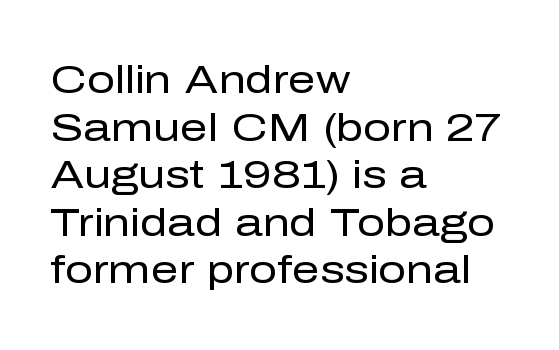
{"serif": "no", "italic": "no", "bold": "no", "weight": "regular", "width": "normal", "stroke_contrast": "low", "x_height": "medium", "monospaced": "no", "underline": "no", "align": "left", "line_spacing_ratio": 1.22, "letter_spacing": "normal", "letter_spacing_em": 0.0, "glyph_px": 39}
